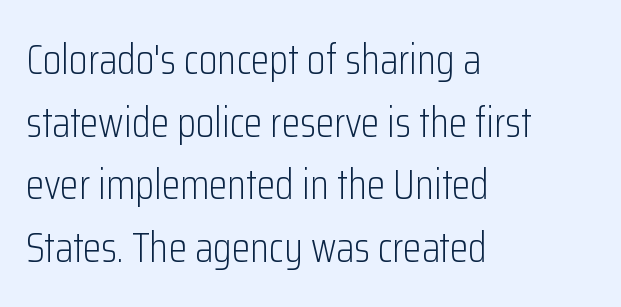
The image shows 42 px light, condensed sans-serif type, upright; set left-aligned, normal line spacing (1.49x), normal letter spacing, not underlined; low stroke contrast and a medium x-height.
